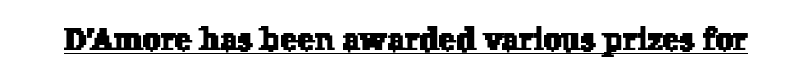
The image shows 32 px serif type; set normal letter spacing, underlined; low stroke contrast and a medium x-height.
